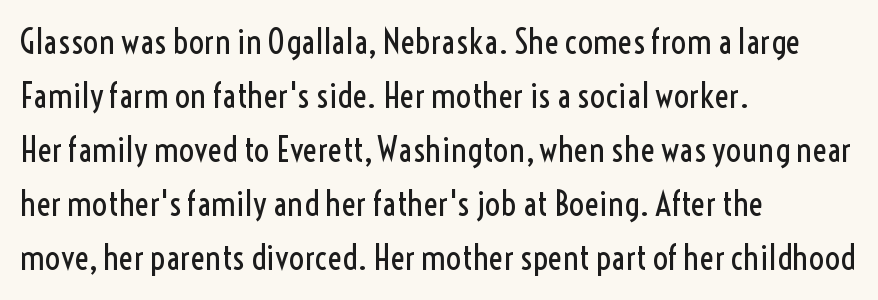
The rendering uses a moderate line-height, typical for paragraphs. Is this a sans? Yes — the strokes have no serifs. This is the regular roman posture of the typeface. Is this a fixed-width face? No — the glyphs have proportional, varying widths. This reads as an unemphasized weight, regular at the heaviest.
